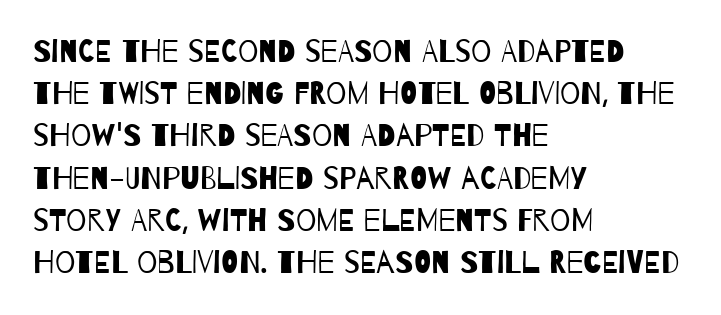
Q: Is the text bold? A: No.
Q: Is the typeface a serif or a sans-serif typeface? A: Sans-serif.
Q: Is the text underlined? A: No.
Q: How is the paragraph aligned? A: Left-aligned.
Q: Is the spacing between letters normal or unusually wide? A: Normal.
Q: Is the spacing between lines tight, normal or loose? A: Normal.
Q: Width (condensed, normal, or wide)? A: Condensed.
Q: Stroke contrast? A: Low.
Q: x-height? A: Large.
Q: Monospaced? A: No.
